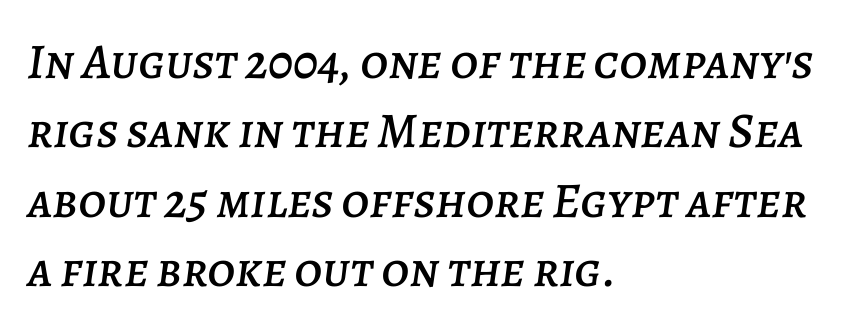
Notice how descenders clear the ascenders below comfortably — that's standard leading. These lines are rendered in a variable-pitch font. In terms of letterspacing, this is plain default setting. The setting favours the left margin, as ordinary paragraphs usually do.
